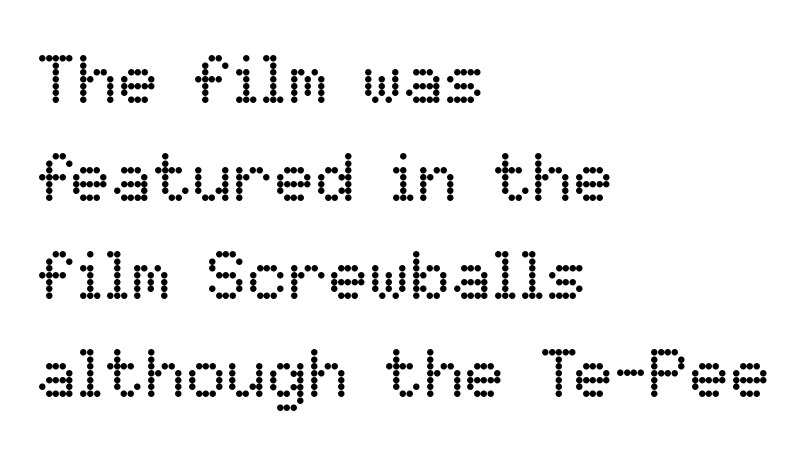
The image shows 68 px regular-weight type, upright; set left-aligned, normal line spacing (1.44x), normal letter spacing, not underlined; low stroke contrast and a medium x-height.
